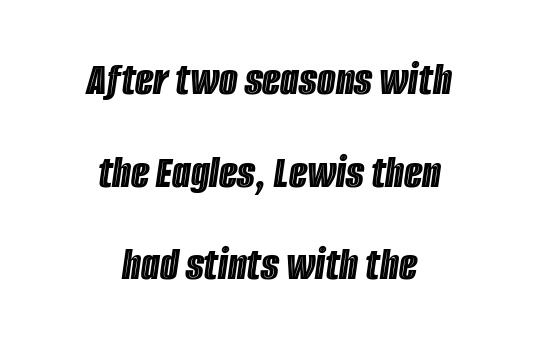
{"italic": "yes", "lean": "right", "slant_degrees": 8, "width": "condensed", "x_height": "large", "monospaced": "no", "underline": "no", "align": "center", "line_spacing": "loose", "line_spacing_ratio": 1.93, "letter_spacing": "normal", "letter_spacing_em": 0.0, "glyph_px": 48}
